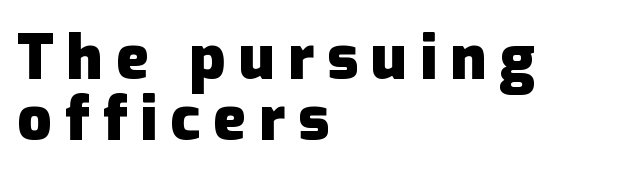
{"serif": "no", "italic": "no", "bold": "yes", "weight": "heavy", "width": "normal", "stroke_contrast": "low", "x_height": "medium", "monospaced": "no", "underline": "no", "align": "left", "line_spacing": "tight", "line_spacing_ratio": 1.0, "letter_spacing": "wide", "letter_spacing_em": 0.21, "glyph_px": 61}
